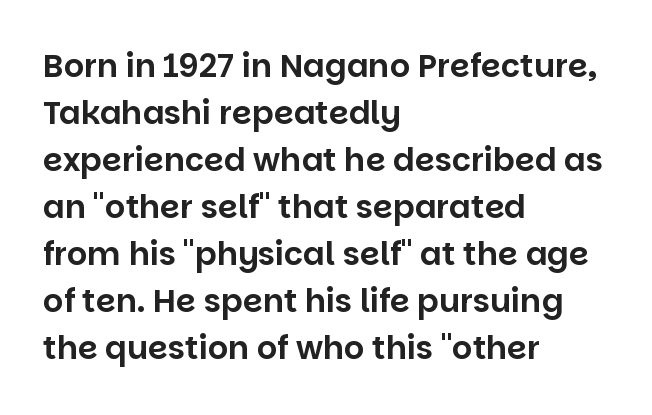
Looks like regular typesetting: each glyph gets only the width it needs. A typesetter would mark this as roman, not italic. Line beginnings align vertically; line endings do not. This sample uses plain, unmodified letter spacing. Normally led — the rows are evenly, conventionally spaced. Unmarked baselines from the first word to the last.
